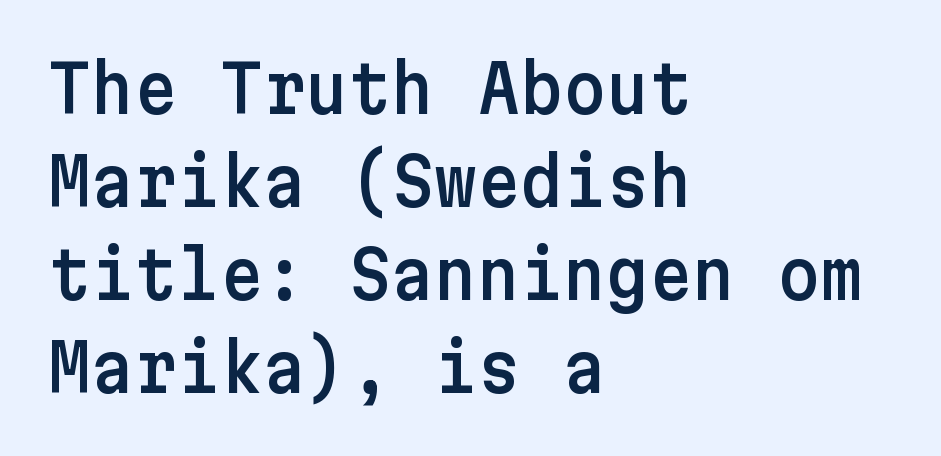
{"serif": "no", "italic": "no", "width": "normal", "stroke_contrast": "low", "x_height": "medium", "underline": "no", "align": "left", "line_spacing": "normal", "line_spacing_ratio": 1.41, "letter_spacing": "normal", "letter_spacing_em": 0.0, "glyph_px": 66}
